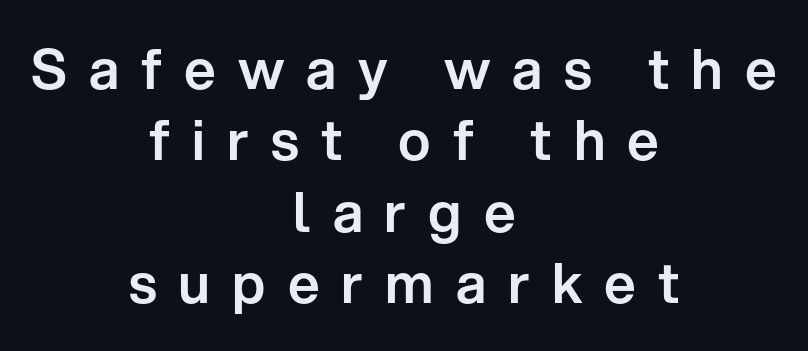
Q: Is the text italic (slanted)? A: No, it is upright.
Q: Is the typeface a serif or a sans-serif typeface? A: Sans-serif.
Q: Is the text underlined? A: No.
Q: How is the paragraph aligned? A: Centered.
Q: Is the spacing between letters normal or unusually wide? A: Unusually wide.
Q: Is the spacing between lines tight, normal or loose? A: Normal.
Q: Width (condensed, normal, or wide)? A: Normal.
Q: Stroke contrast? A: Low.
Q: x-height? A: Medium.
Q: Monospaced? A: No.
